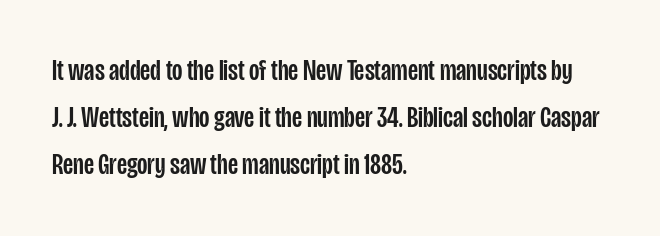
The image shows 30 px condensed sans-serif type, upright; set left-aligned, normal line spacing (1.57x), normal letter spacing, not underlined; low stroke contrast and a large x-height.
